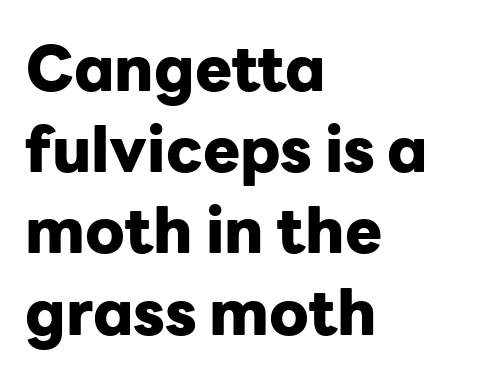
The image shows 62 px heavy sans-serif type, upright; set left-aligned, normal line spacing (1.31x), normal letter spacing, not underlined; low stroke contrast and a medium x-height.
